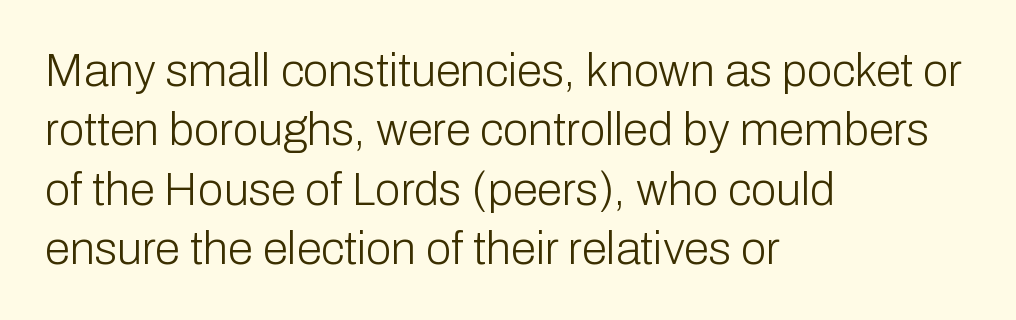
The letters stand upright; this is a roman face. The letters advance in unequal steps, a hallmark of proportional type. Nothing unusual about the tracking: characters are spaced as the font intends. The typesetter chose a ragged-right arrangement here.
